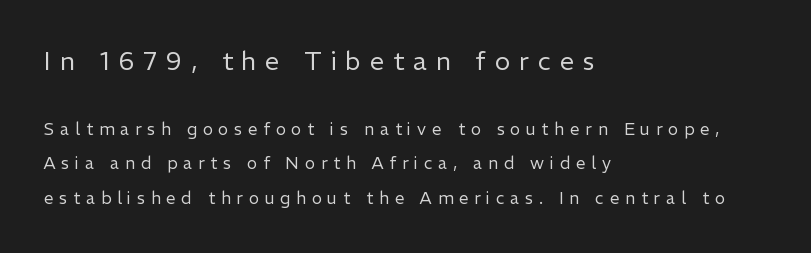
Horizontally, the lines are justified to the leading edge only. Each new line begins a long way beneath the previous one. Is the letter spacing exaggerated? Yes — the characters are pushed far apart. Size contrast runs from large at the top to small at the bottom. The passage shown is not underscored anywhere.
